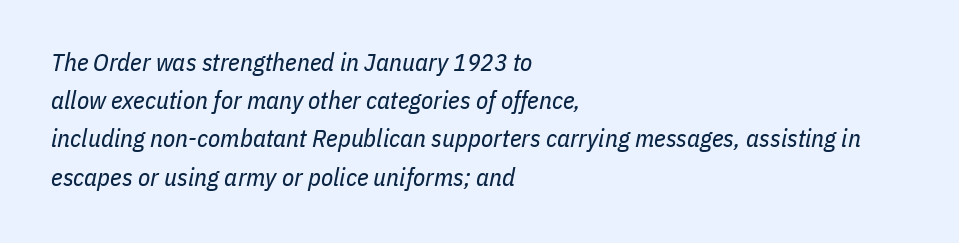
The gaps between neighbouring characters are ordinary and unremarkable. The font sits on the lighter half of the weight spectrum, regular included. The text carries the slant typical of an italic or oblique font. Compared with a centered layout, this one pins lines to the left instead.
